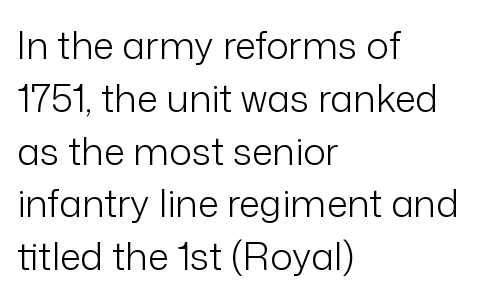
Q: Is the text bold? A: No.
Q: Is the text italic (slanted)? A: No, it is upright.
Q: Is the typeface a serif or a sans-serif typeface? A: Sans-serif.
Q: Is the text underlined? A: No.
Q: How is the paragraph aligned? A: Left-aligned.
Q: Is the spacing between letters normal or unusually wide? A: Normal.
Q: Is the spacing between lines tight, normal or loose? A: Normal.
Q: Width (condensed, normal, or wide)? A: Normal.
Q: Stroke contrast? A: Low.
Q: x-height? A: Medium.
Q: Monospaced? A: No.
